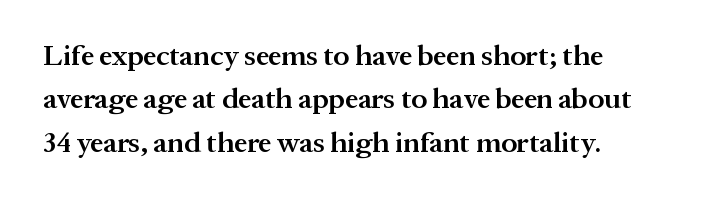
Varying glyph widths throughout — classic text-font behaviour. The line-height multiplier appears to be the usual default. The sample has been set in demibold, a notch under bold. The lettering holds an erect, upright posture throughout. Spacing between characters is what you'd get straight out of the box. Letterform terminals end in serifs throughout the passage.
